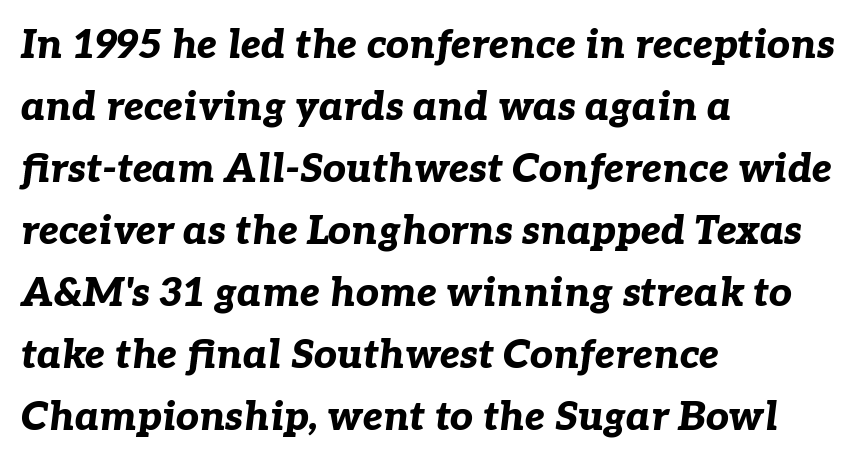
A typesetter would call this leading conventional body-copy spacing. Proportional: the letters do not fall into vertical columns. The axis of the letterforms is tilted away from vertical. Tracking here is standard; glyphs follow each other at the usual distance. Notice how the passage keeps a crisp vertical edge on the left only.
